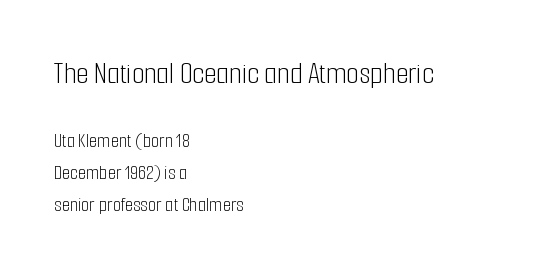
Q: Is the text bold? A: No.
Q: Is the text italic (slanted)? A: No, it is upright.
Q: Is the typeface a serif or a sans-serif typeface? A: Sans-serif.
Q: Is the text underlined? A: No.
Q: How is the paragraph aligned? A: Left-aligned.
Q: Is the spacing between letters normal or unusually wide? A: Normal.
Q: Is the spacing between lines tight, normal or loose? A: Normal.
Q: Which block of text is set in a larger size, the first (top) or the second (bottom)? A: The first (top) one.
Q: Width (condensed, normal, or wide)? A: Condensed.
Q: Stroke contrast? A: Low.
Q: x-height? A: Medium.
Q: Monospaced? A: No.
